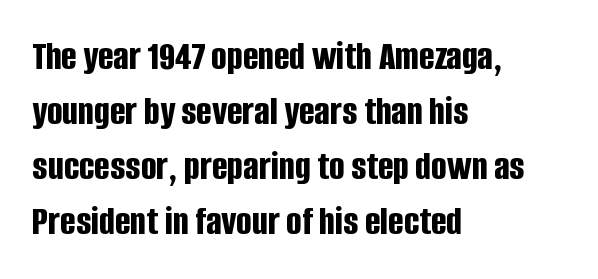
The vertical gap from one line to the next is medium. The glyphs in this specimen are sans serif. The letters advance in unequal steps, a hallmark of proportional type. This is heavy type, rendered in bold. Bare-footed words on every line.
